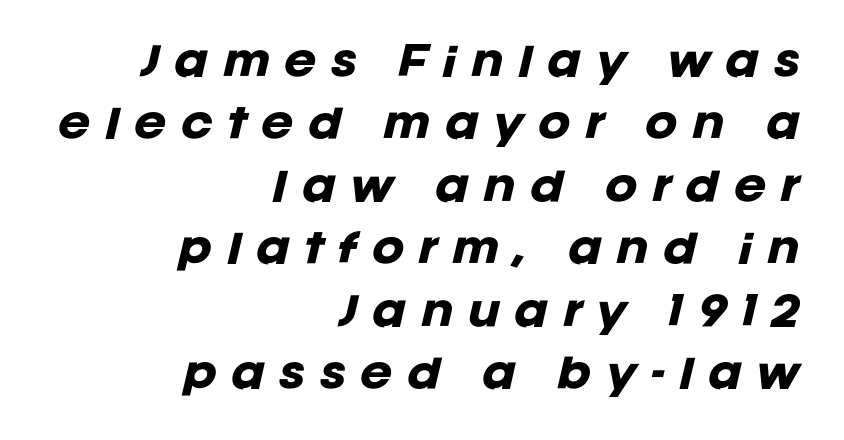
Q: Is the text bold? A: Yes.
Q: Is the text italic (slanted)? A: Yes, it leans right by about 12 degrees.
Q: Is the text underlined? A: No.
Q: How is the paragraph aligned? A: Right-aligned.
Q: Is the spacing between letters normal or unusually wide? A: Unusually wide.
Q: Is the spacing between lines tight, normal or loose? A: Normal.
Q: Width (condensed, normal, or wide)? A: Normal.
Q: Stroke contrast? A: Low.
Q: x-height? A: Large.
Q: Monospaced? A: No.
